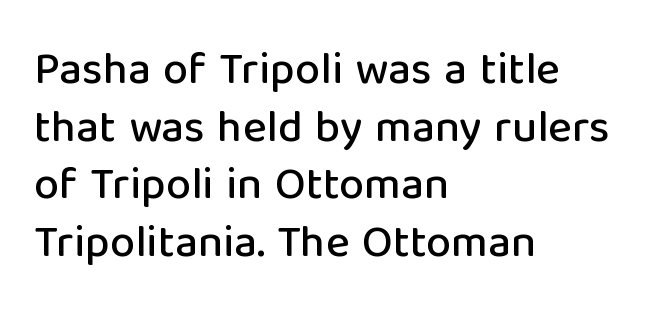
Does the lettering tilt? It doesn't — this is upright. The lines sit at an ordinary, default distance from one another. The typeface chosen for these lines omits serifs. The passage shown is typed in a proportional face where columns would drift.
